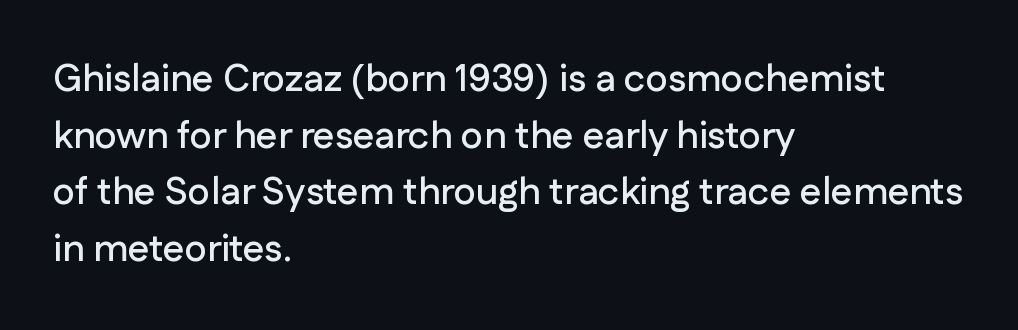
Q: Is the text italic (slanted)? A: No, it is upright.
Q: Is the typeface a serif or a sans-serif typeface? A: Sans-serif.
Q: Is the text underlined? A: No.
Q: How is the paragraph aligned? A: Left-aligned.
Q: Is the spacing between letters normal or unusually wide? A: Normal.
Q: Is the spacing between lines tight, normal or loose? A: Normal.
Q: Width (condensed, normal, or wide)? A: Normal.
Q: Stroke contrast? A: Low.
Q: x-height? A: Medium.
Q: Monospaced? A: No.
